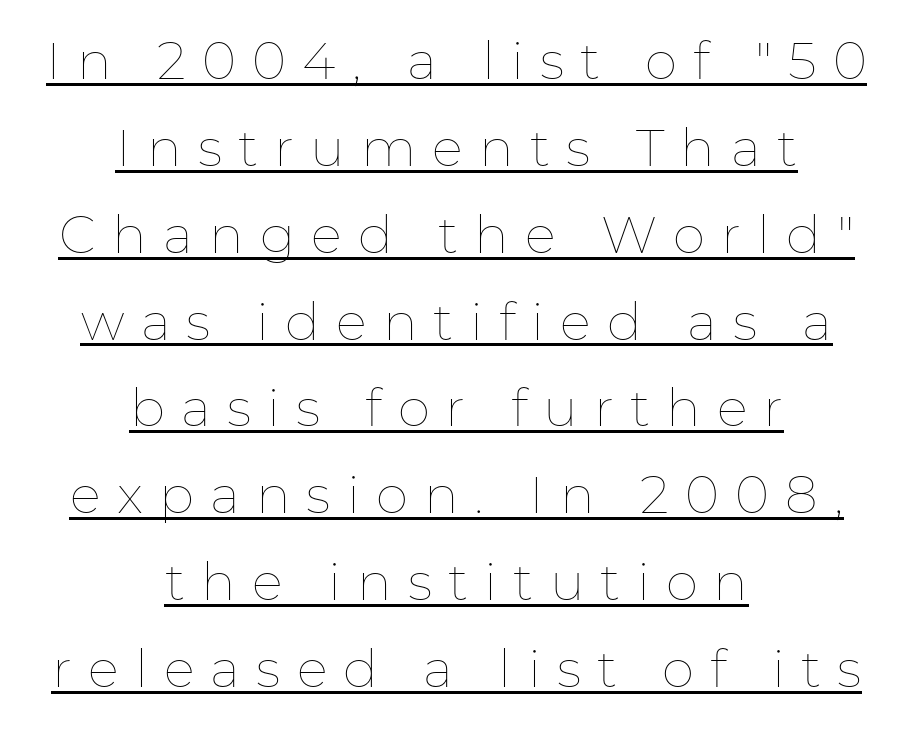
Letter spacing: wide. The paragraph shown floats in the horizontal middle. Vertical spacing — default. The face looks like a standard text weight, possibly lighter. Emphasis is given by a line drawn under the lettering. This sample has the flowing, uneven cadence of proportional lettering.
